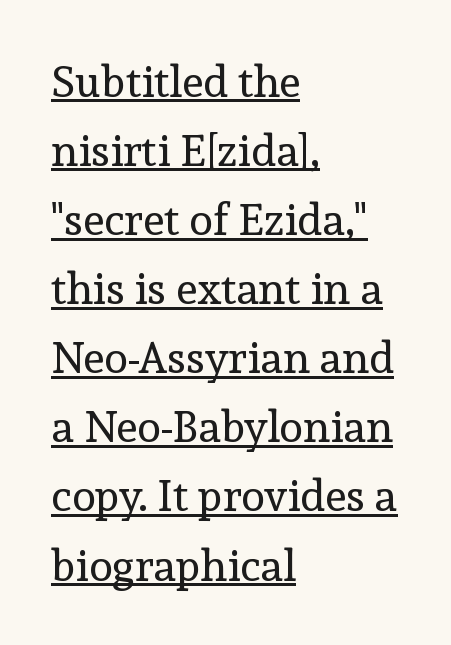
{"serif": "yes", "italic": "no", "bold": "no", "weight": "regular", "width": "normal", "x_height": "medium", "monospaced": "no", "underline": "yes", "align": "left", "line_spacing": "normal", "line_spacing_ratio": 1.57, "letter_spacing": "normal", "letter_spacing_em": 0.0, "glyph_px": 44}
